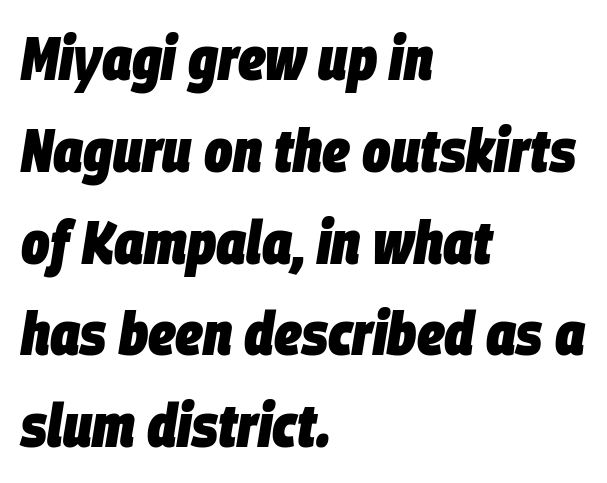
The image shows 60 px heavy, condensed type, italic (leaning right); set left-aligned, normal line spacing (1.53x), normal letter spacing, not underlined; low stroke contrast and a large x-height.
